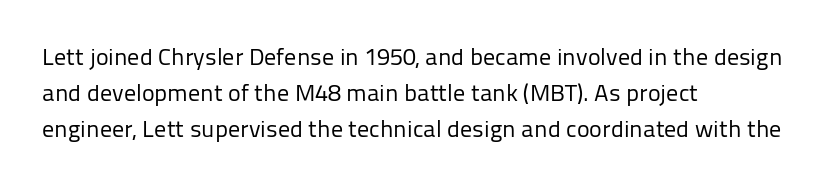
The setting favours the left margin, as ordinary paragraphs usually do. Upright lettering throughout. Letter spacing: default. No chunkiness to these letters — they're not bold.
